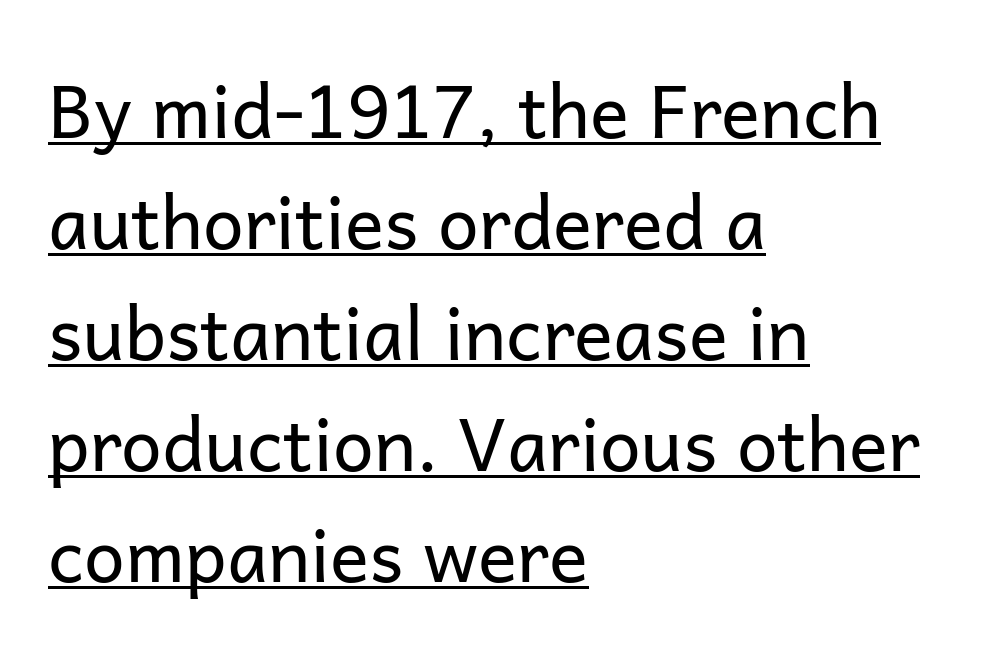
The image shows 73 px regular-weight sans-serif type, upright; set left-aligned, normal line spacing (1.52x), normal letter spacing, underlined; low stroke contrast and a medium x-height.
